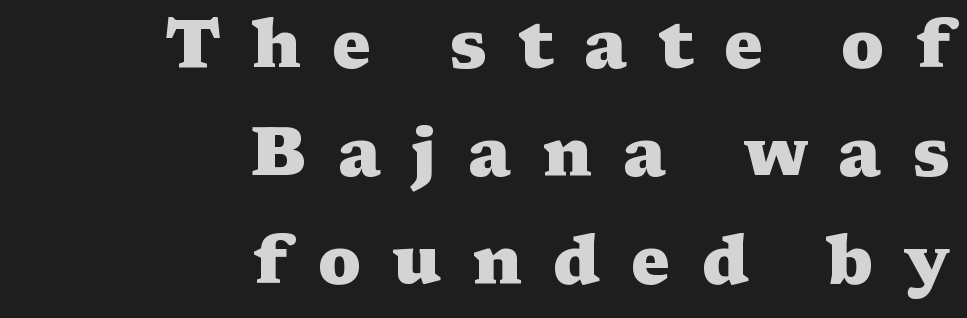
The image shows 67 px heavy, wide serif type, upright; set right-aligned, normal line spacing (1.61x), unusually wide letter spacing (+0.46 em), not underlined; medium stroke contrast and a medium x-height.
